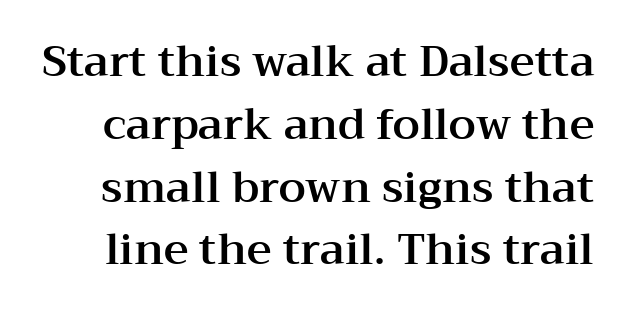
{"serif": "yes", "italic": "no", "width": "wide", "stroke_contrast": "medium", "x_height": "medium", "monospaced": "no", "underline": "no", "line_spacing": "normal", "line_spacing_ratio": 1.46, "letter_spacing": "normal", "letter_spacing_em": 0.0, "glyph_px": 43}
